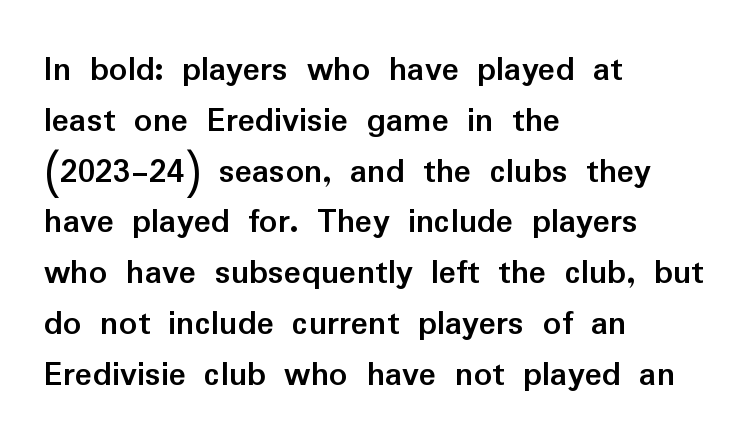
The letters are bold, with thick, heavy strokes. A roman cut, with each character standing at attention. Descenders are the only things crossing below the line. Think of a printed novel: that variable character pitch is what you see here.
